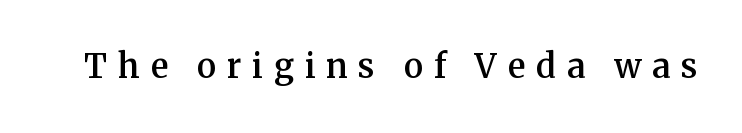
Q: Is the text bold? A: Semi-bold.
Q: Is the text italic (slanted)? A: No, it is upright.
Q: Is the typeface a serif or a sans-serif typeface? A: Serif.
Q: Is the text underlined? A: No.
Q: Is the spacing between letters normal or unusually wide? A: Unusually wide.
Q: Width (condensed, normal, or wide)? A: Normal.
Q: Stroke contrast? A: Medium.
Q: x-height? A: Medium.
Q: Monospaced? A: No.
